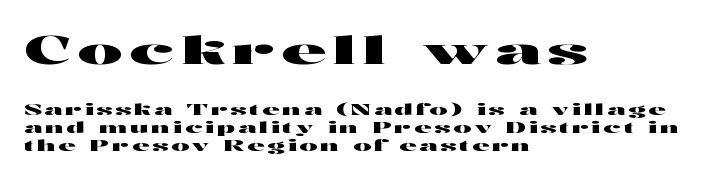
Q: Is the text italic (slanted)? A: No, it is upright.
Q: Is the typeface a serif or a sans-serif typeface? A: Sans-serif.
Q: Is the text underlined? A: No.
Q: How is the paragraph aligned? A: Left-aligned.
Q: Which block of text is set in a larger size, the first (top) or the second (bottom)? A: The first (top) one.
Q: Width (condensed, normal, or wide)? A: Wide.
Q: Stroke contrast? A: High.
Q: x-height? A: Medium.
Q: Monospaced? A: No.
